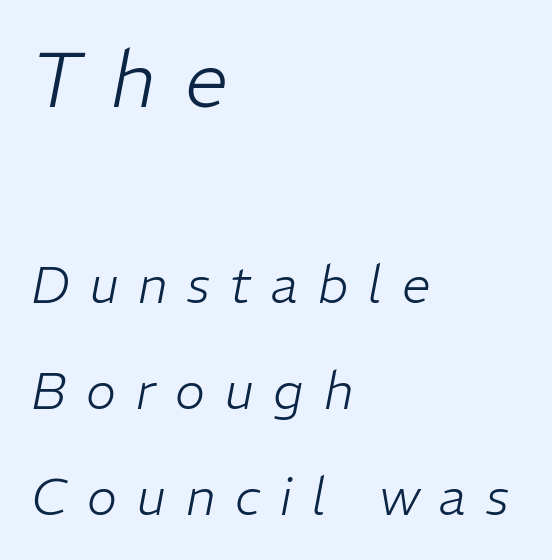
Q: Is the text bold? A: No.
Q: Is the text italic (slanted)? A: Yes, it leans right by about 11 degrees.
Q: Is the text underlined? A: No.
Q: How is the paragraph aligned? A: Left-aligned.
Q: Is the spacing between letters normal or unusually wide? A: Unusually wide.
Q: Is the spacing between lines tight, normal or loose? A: Loose.
Q: Which block of text is set in a larger size, the first (top) or the second (bottom)? A: The first (top) one.
Q: Width (condensed, normal, or wide)? A: Normal.
Q: Stroke contrast? A: Low.
Q: x-height? A: Medium.
Q: Monospaced? A: No.
